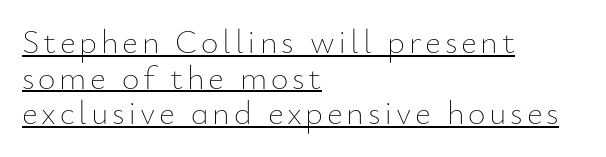
{"italic": "no", "bold": "no", "weight": "thin", "width": "normal", "stroke_contrast": "low", "x_height": "small", "monospaced": "no", "underline": "yes", "align": "left", "line_spacing": "tight", "line_spacing_ratio": 1.05, "glyph_px": 34}
